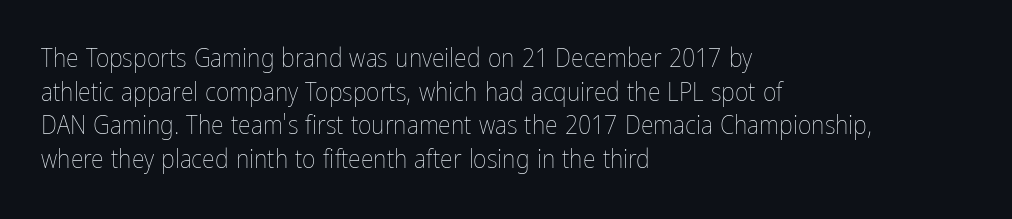
The image shows 26 px text type, upright; set left-aligned, normal line spacing (1.29x), normal letter spacing, not underlined.
